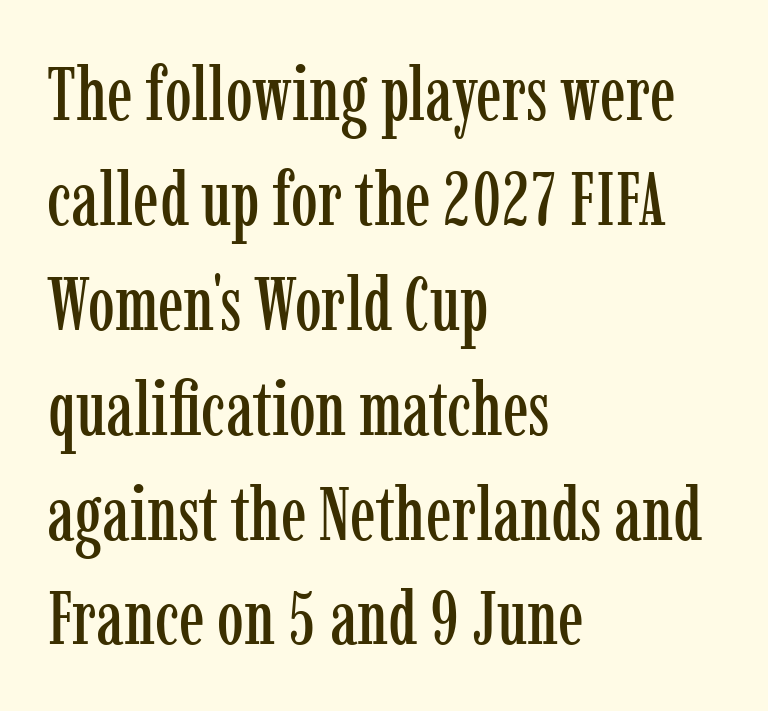
The image shows 76 px condensed serif type, upright; set left-aligned, normal line spacing (1.38x), normal letter spacing, not underlined; low stroke contrast and a medium x-height.
